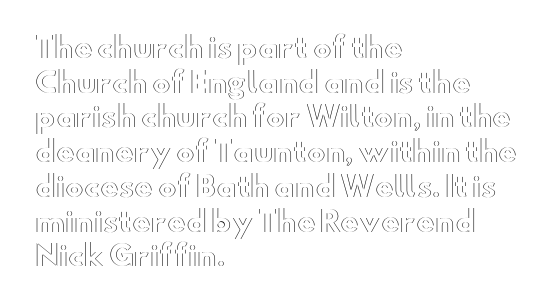
The image shows 28 px wide type, upright; set left-aligned, line spacing 1.24x, normal letter spacing, not underlined; a small x-height.
